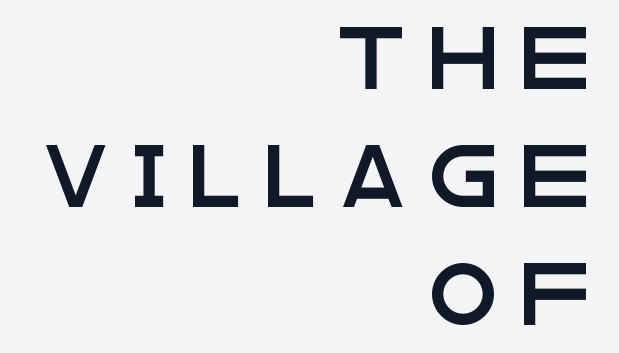
Q: Is the text italic (slanted)? A: No, it is upright.
Q: Is the typeface a serif or a sans-serif typeface? A: Sans-serif.
Q: Is the text underlined? A: No.
Q: How is the paragraph aligned? A: Right-aligned.
Q: Is the spacing between letters normal or unusually wide? A: Unusually wide.
Q: Is the spacing between lines tight, normal or loose? A: Loose.
Q: Width (condensed, normal, or wide)? A: Wide.
Q: Stroke contrast? A: Low.
Q: x-height? A: Large.
Q: Monospaced? A: No.
